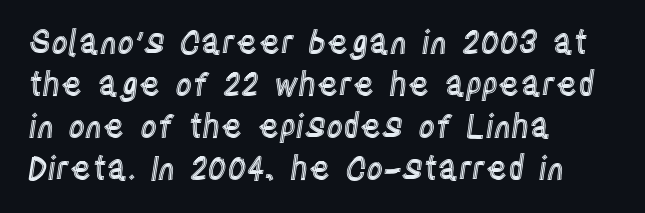
Q: Is the text italic (slanted)? A: Yes.
Q: Is the text underlined? A: No.
Q: How is the paragraph aligned? A: Left-aligned.
Q: Is the spacing between letters normal or unusually wide? A: Normal.
Q: Is the spacing between lines tight, normal or loose? A: Normal.
Q: Width (condensed, normal, or wide)? A: Condensed.
Q: x-height? A: Large.
Q: Monospaced? A: No.
